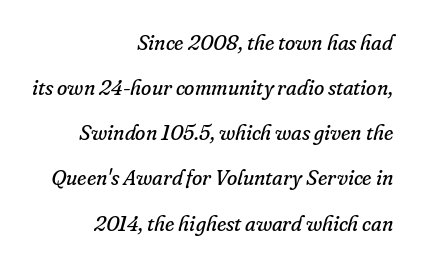
Q: Is the text bold? A: No.
Q: Is the text italic (slanted)? A: Yes, it leans right by about 16 degrees.
Q: Is the text underlined? A: No.
Q: How is the paragraph aligned? A: Right-aligned.
Q: Is the spacing between letters normal or unusually wide? A: Normal.
Q: Is the spacing between lines tight, normal or loose? A: Loose.
